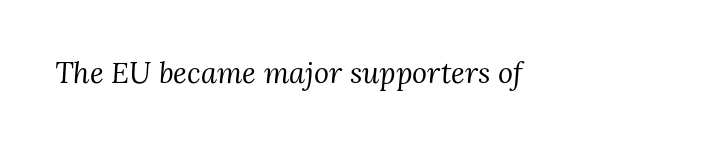
{"serif": "yes", "italic": "yes", "lean": "right", "slant_degrees": 3, "bold": "no", "weight": "regular", "width": "normal", "stroke_contrast": "medium", "x_height": "medium", "monospaced": "no", "underline": "no", "letter_spacing": "normal", "letter_spacing_em": 0.0, "glyph_px": 29}
